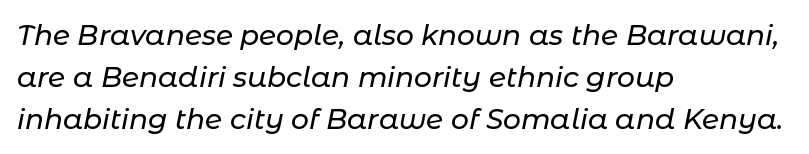
The block of text has a typical density, with ordinary space between rows. Inter-character spacing is left at the font's built-in metrics. These lines are rendered in a variable-pitch font. The whole block is typeset with a tilt. The string is rendered with underlining switched off.
